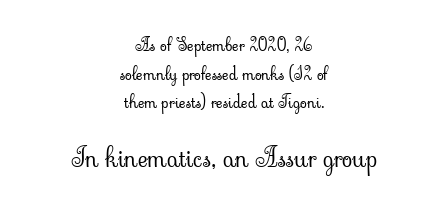
Q: Is the text bold? A: No.
Q: Is the text italic (slanted)? A: No, it is upright.
Q: Is the text underlined? A: No.
Q: How is the paragraph aligned? A: Centered.
Q: Is the spacing between letters normal or unusually wide? A: Normal.
Q: Is the spacing between lines tight, normal or loose? A: Normal.
Q: Which block of text is set in a larger size, the first (top) or the second (bottom)? A: The second (bottom) one.
